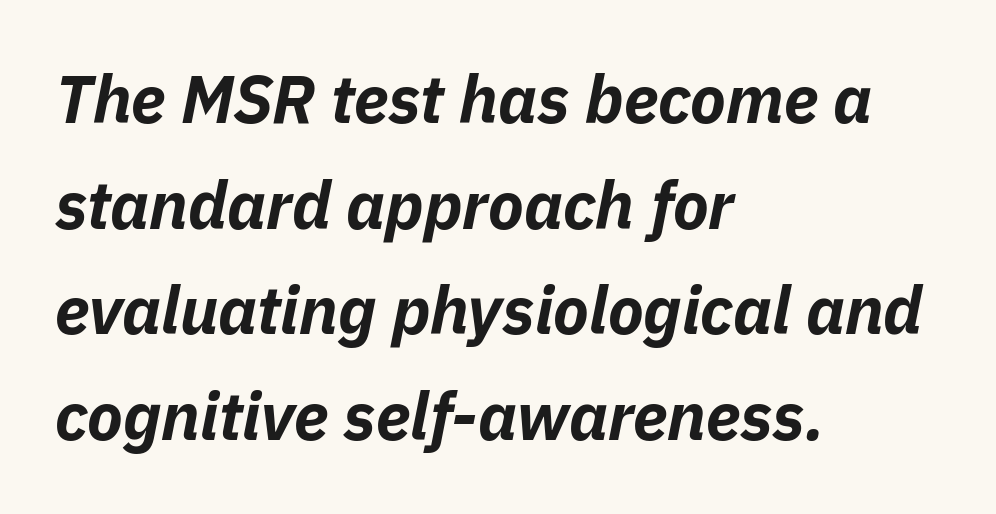
Q: Is the text bold? A: Yes.
Q: Is the text italic (slanted)? A: Yes, it leans right by about 11 degrees.
Q: Is the text underlined? A: No.
Q: How is the paragraph aligned? A: Left-aligned.
Q: Is the spacing between letters normal or unusually wide? A: Normal.
Q: Is the spacing between lines tight, normal or loose? A: Normal.
Q: Width (condensed, normal, or wide)? A: Normal.
Q: Stroke contrast? A: Low.
Q: x-height? A: Medium.
Q: Monospaced? A: No.
